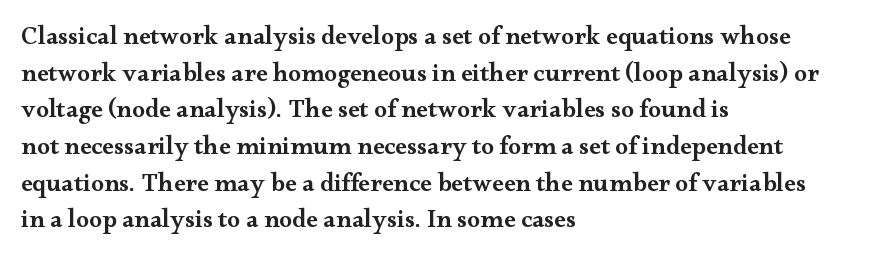
Every row of glyphs begins at an identical x-position on the left. Summary of weight: moderately heavy, a semibold. Evenly set lines give the paragraph a standard silhouette. In terms of letterspacing, this is plain default setting. When letters stand straight like this, we call the style roman or upright. The gap between lines stays unmarked.
